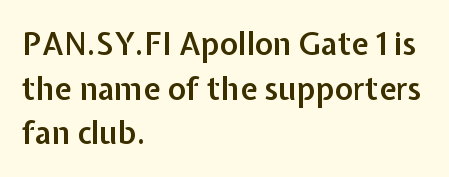
The image shows 31 px semibold sans-serif type, upright; set left-aligned, normal line spacing (1.44x), normal letter spacing, not underlined; low stroke contrast and a medium x-height.
